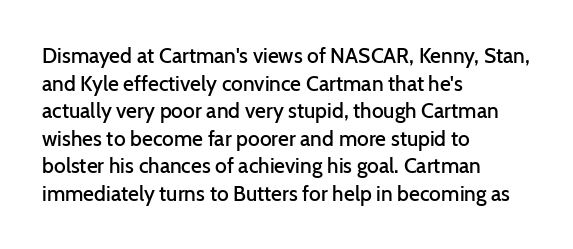
This sample uses plain, unmodified letter spacing. The foot of each line stays bare and open. The leading is moderate, giving the passage an even texture. A somewhat darkened texture: the type is semibold rather than bold.
